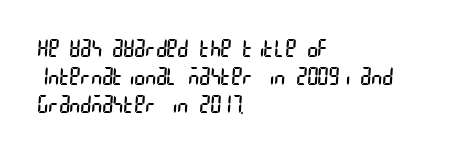
Q: Is the text bold? A: No.
Q: Is the text underlined? A: No.
Q: How is the paragraph aligned? A: Left-aligned.
Q: Is the spacing between letters normal or unusually wide? A: Normal.
